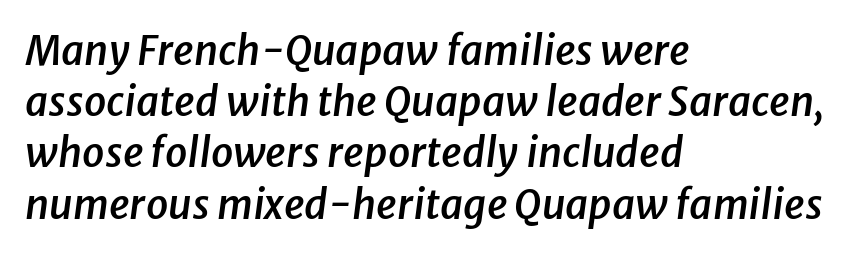
Q: Is the text bold? A: Semi-bold.
Q: Is the text italic (slanted)? A: Yes, it leans right by about 8 degrees.
Q: Is the text underlined? A: No.
Q: How is the paragraph aligned? A: Left-aligned.
Q: Is the spacing between letters normal or unusually wide? A: Normal.
Q: Is the spacing between lines tight, normal or loose? A: Normal.
Q: Width (condensed, normal, or wide)? A: Normal.
Q: Stroke contrast? A: Low.
Q: x-height? A: Medium.
Q: Monospaced? A: No.
